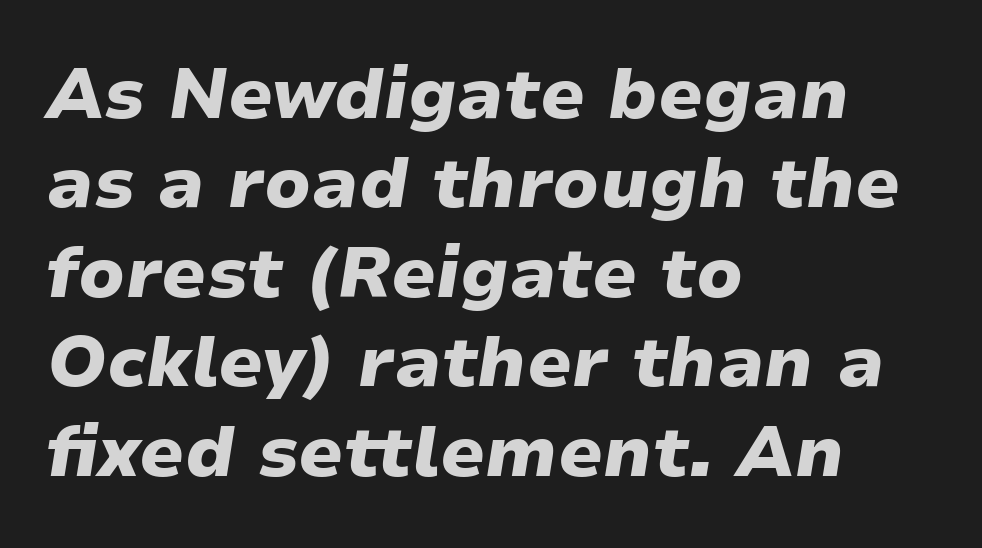
In terms of posture, this sample is oblique. Leftover space on each line is placed entirely after the last word. The face used here is proportionally spaced, like ordinary book or web type. Each new line begins a customary step beneath the previous one.
